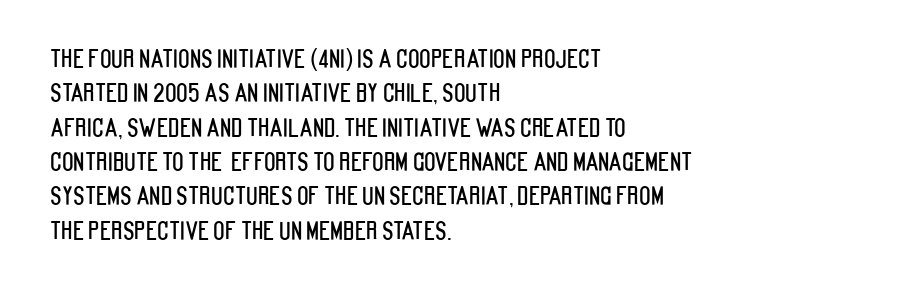
Q: Is the text italic (slanted)? A: No, it is upright.
Q: Is the text underlined? A: No.
Q: How is the paragraph aligned? A: Left-aligned.
Q: Is the spacing between letters normal or unusually wide? A: Normal.
Q: Is the spacing between lines tight, normal or loose? A: Normal.
